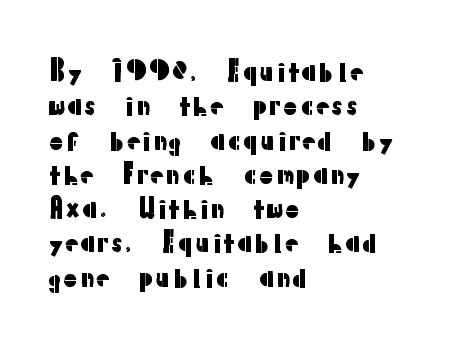
{"italic": "no", "underline": "no", "align": "left", "line_spacing": "normal", "line_spacing_ratio": 1.27, "letter_spacing": "normal", "letter_spacing_em": 0.0, "glyph_px": 27}
